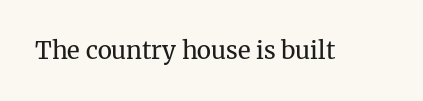
Only glyphs here, with clear space below each row. Notice how the stems are strictly vertical — no italics here. Between one letter and the next there's only the usual sliver of space. Is this a heavy cut? Hardly; it is regular or lighter.
